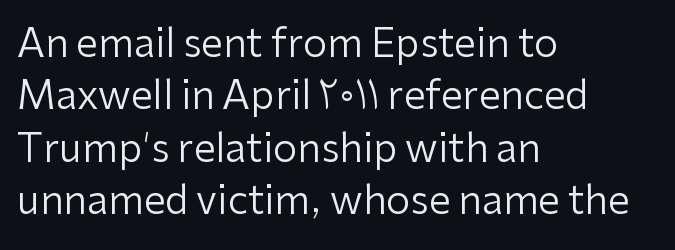
Decoration check: the copy has no underline. Regarding leading, the lines here are spaced in the standard way. Each line starts at the same left margin while the right side varies. These lines are rendered in a variable-pitch font. These lines are composed in type without serifs. Caption: face not bold, strokes unweighted.
